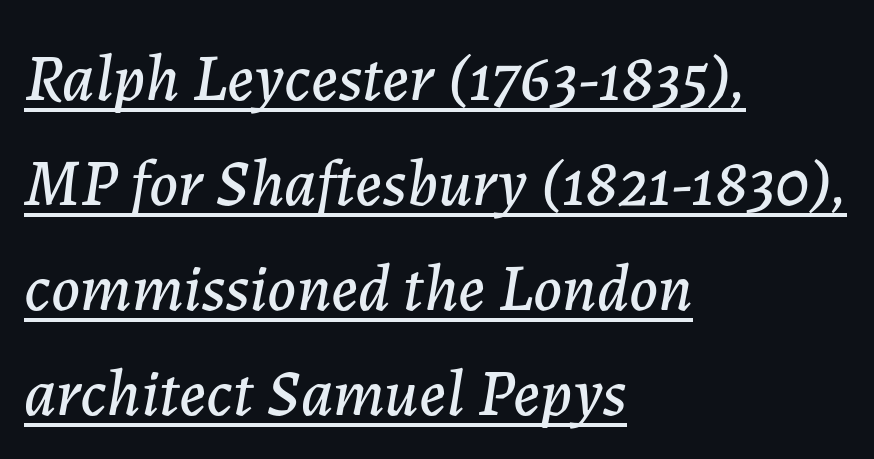
The image shows 66 px text type, italic (leaning right); set left-aligned, normal line spacing (1.59x), normal letter spacing, underlined; low stroke contrast and a medium x-height.
